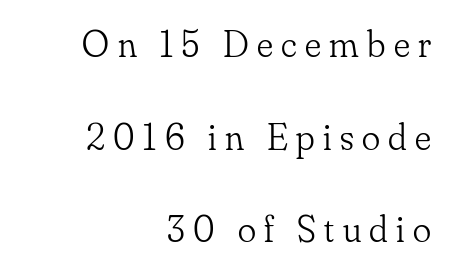
Font category for this specimen: serif. The paragraph has a hard right edge and a soft left edge. No word sits above an underline. Does the lettering tilt? It doesn't — this is upright. A typesetter would call this proportional, since set widths differ per character.
